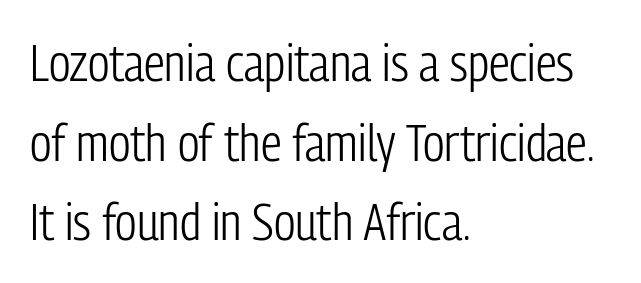
The image shows 52 px light, condensed sans-serif type, upright; set left-aligned, normal line spacing (1.53x), normal letter spacing, not underlined; low stroke contrast and a medium x-height.
